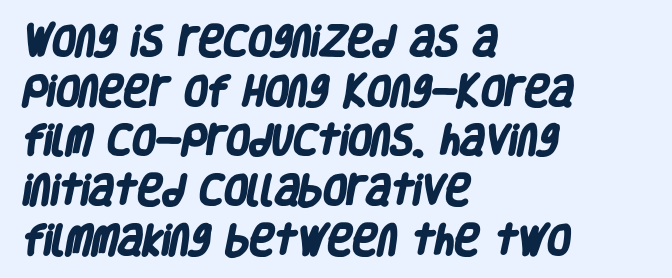
{"serif": "no", "bold": "yes", "weight": "heavy", "width": "condensed", "stroke_contrast": "low", "x_height": "large", "monospaced": "no", "underline": "no", "align": "left", "line_spacing": "normal", "line_spacing_ratio": 1.46, "letter_spacing": "normal", "letter_spacing_em": 0.0, "glyph_px": 34}
